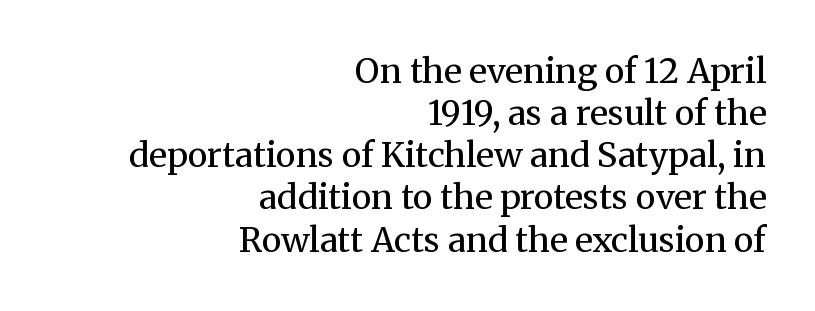
The image shows 34 px regular-weight serif type, upright; set right-aligned, line spacing 1.24x, normal letter spacing, not underlined; medium stroke contrast and a medium x-height.
